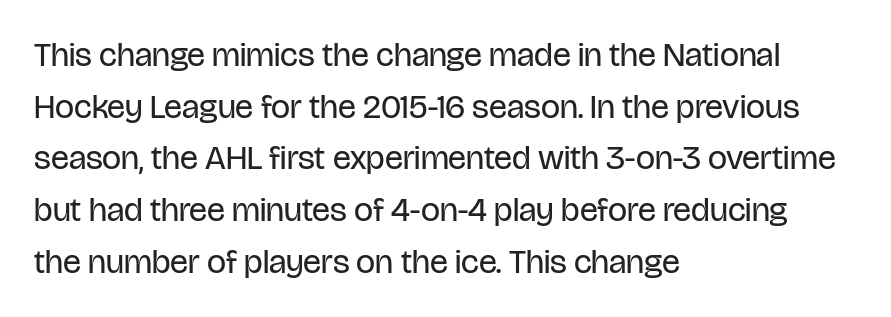
Q: Is the text bold? A: No.
Q: Is the text italic (slanted)? A: No, it is upright.
Q: Is the typeface a serif or a sans-serif typeface? A: Sans-serif.
Q: Is the text underlined? A: No.
Q: How is the paragraph aligned? A: Left-aligned.
Q: Is the spacing between letters normal or unusually wide? A: Normal.
Q: Is the spacing between lines tight, normal or loose? A: Normal.
Q: Width (condensed, normal, or wide)? A: Condensed.
Q: Stroke contrast? A: Low.
Q: x-height? A: Large.
Q: Monospaced? A: No.
